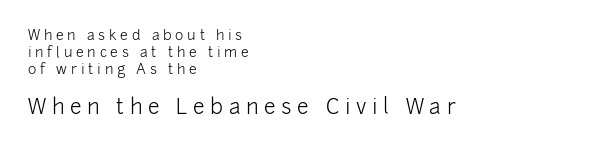
Q: Is the text bold? A: No.
Q: Is the text italic (slanted)? A: No, it is upright.
Q: Is the text underlined? A: No.
Q: How is the paragraph aligned? A: Left-aligned.
Q: Is the spacing between letters normal or unusually wide? A: Unusually wide.
Q: Which block of text is set in a larger size, the first (top) or the second (bottom)? A: The second (bottom) one.
